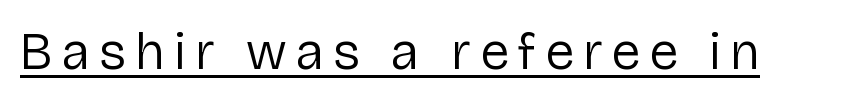
The image shows 52 px regular-weight sans-serif type, upright; set underlined; low stroke contrast and a medium x-height.
